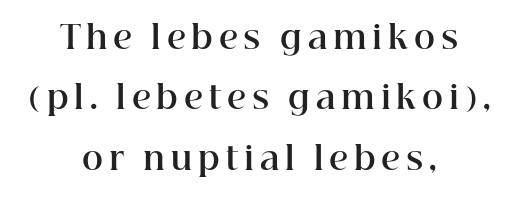
The rendering positions every line midway between the sides. Observe the serifs anchoring each vertical stroke in this sample. The passage shown is typed in a proportional face where columns would drift. Upright lettering throughout. Beneath every word, the page is bare. The glyphs have the mass of a bold cut.
